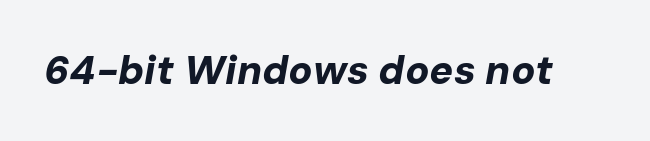
{"italic": "yes", "lean": "right", "slant_degrees": 10, "bold": "yes", "weight": "bold", "width": "normal", "stroke_contrast": "low", "x_height": "medium", "monospaced": "no", "underline": "no", "letter_spacing": "normal", "letter_spacing_em": 0.0, "glyph_px": 40}
